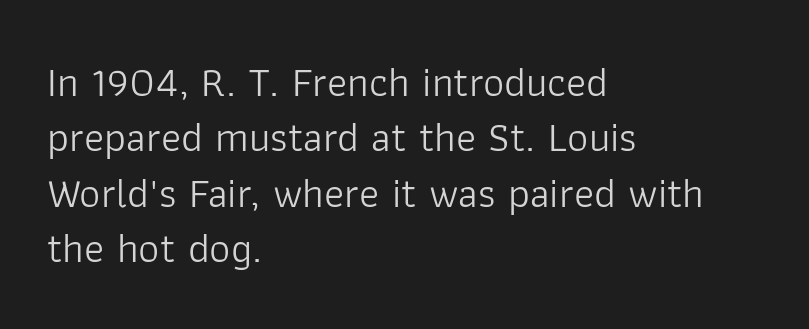
Rendered with straight, roman letterforms. The lines sit at an ordinary, default distance from one another. No word sits above an underline. Compared with typical body copy, the letter spacing here is the same. The weight tops out at a normal text grade.
